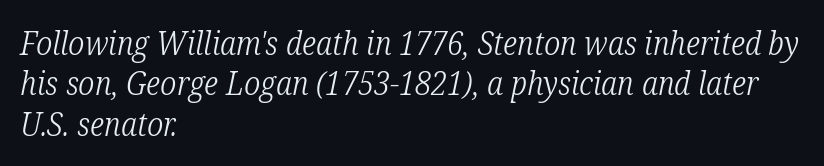
Q: Is the text bold? A: No.
Q: Is the text italic (slanted)? A: Yes, it leans right by about 12 degrees.
Q: Is the typeface a serif or a sans-serif typeface? A: Serif.
Q: Is the text underlined? A: No.
Q: How is the paragraph aligned? A: Left-aligned.
Q: Is the spacing between letters normal or unusually wide? A: Normal.
Q: Is the spacing between lines tight, normal or loose? A: Normal.
Q: Width (condensed, normal, or wide)? A: Condensed.
Q: Stroke contrast? A: Low.
Q: x-height? A: Medium.
Q: Monospaced? A: No.
